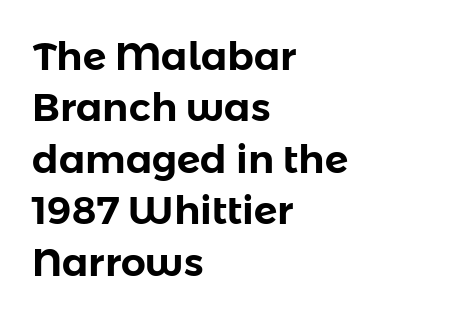
{"serif": "no", "italic": "no", "width": "normal", "stroke_contrast": "low", "x_height": "medium", "monospaced": "no", "underline": "no", "align": "left", "line_spacing": "normal", "line_spacing_ratio": 1.32, "letter_spacing": "normal", "letter_spacing_em": 0.0, "glyph_px": 39}
